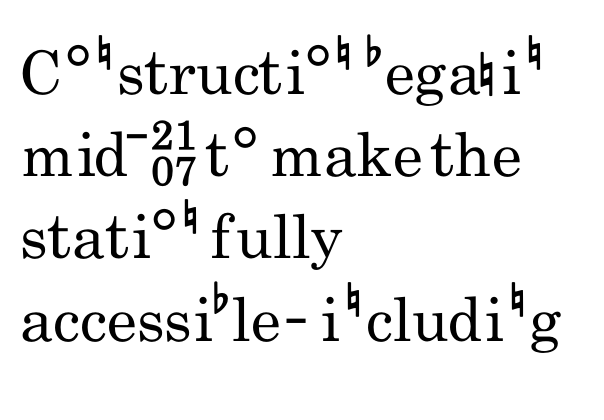
Q: Is the text bold? A: No.
Q: Is the text italic (slanted)? A: No, it is upright.
Q: Is the typeface a serif or a sans-serif typeface? A: Sans-serif.
Q: Is the text underlined? A: No.
Q: How is the paragraph aligned? A: Left-aligned.
Q: Is the spacing between letters normal or unusually wide? A: Normal.
Q: Is the spacing between lines tight, normal or loose? A: Normal.
Q: Width (condensed, normal, or wide)? A: Condensed.
Q: Stroke contrast? A: Low.
Q: x-height? A: Small.
Q: Monospaced? A: No.
